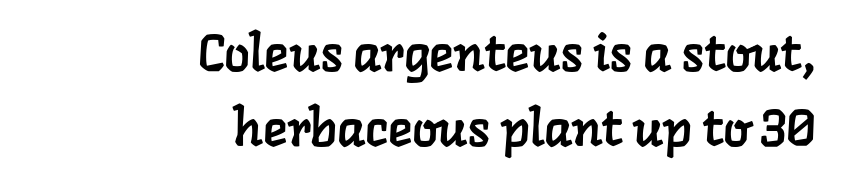
The image shows 51 px serif type; set right-aligned, normal line spacing (1.47x), normal letter spacing, not underlined; low stroke contrast and a medium x-height.
